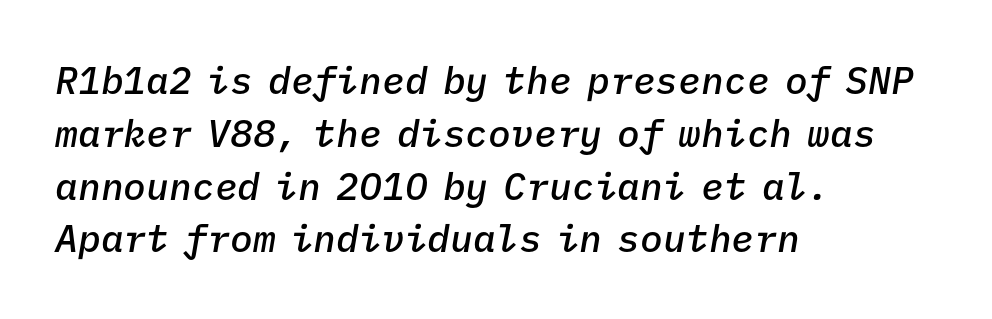
The image shows 38 px semibold type, italic (leaning right), monospaced; set left-aligned, normal line spacing (1.39x), normal letter spacing, not underlined; low stroke contrast and a medium x-height.
